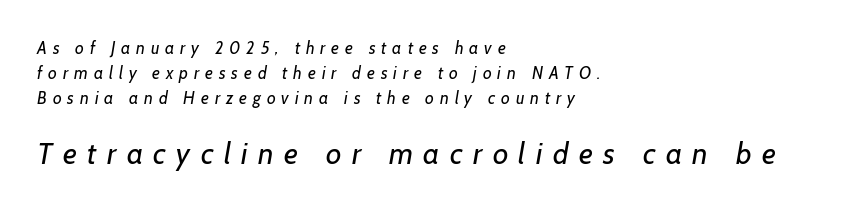
{"serif": "no", "bold": "no", "weight": "regular", "width": "normal", "stroke_contrast": "low", "x_height": "medium", "monospaced": "no", "underline": "no", "align": "left", "line_spacing": "normal", "line_spacing_ratio": 1.46, "letter_spacing": "wide", "letter_spacing_em": 0.35, "larger_block": "second", "size_ratio": 1.76, "glyph_px": 30}
